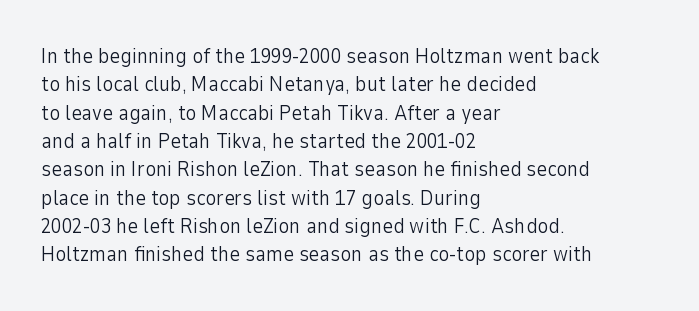
{"italic": "no", "bold": "no", "underline": "no", "align": "left", "line_spacing": "normal", "line_spacing_ratio": 1.35, "letter_spacing": "normal", "letter_spacing_em": 0.0, "glyph_px": 21}
